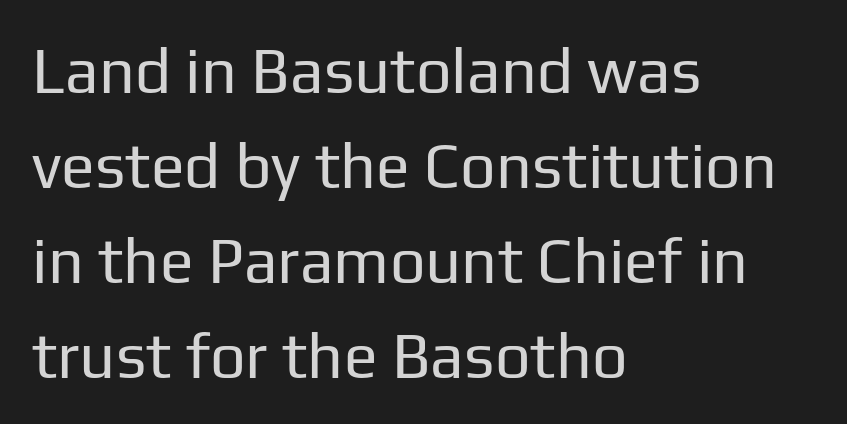
{"serif": "no", "italic": "no", "bold": "no", "weight": "regular", "width": "normal", "stroke_contrast": "low", "x_height": "medium", "monospaced": "no", "underline": "no", "align": "left", "line_spacing": "normal", "line_spacing_ratio": 1.51, "letter_spacing": "normal", "letter_spacing_em": 0.0, "glyph_px": 63}
